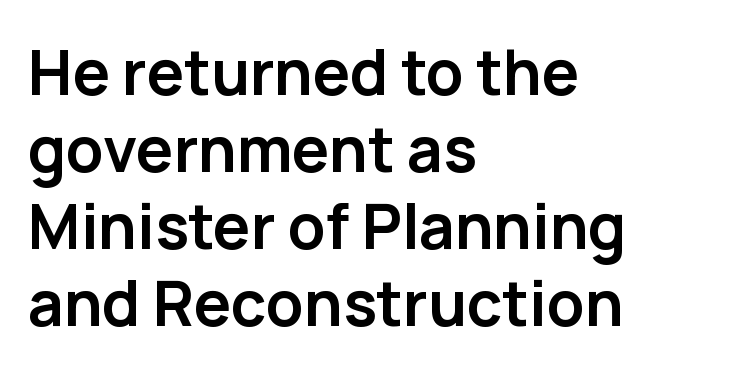
{"serif": "no", "italic": "no", "bold": "yes", "weight": "semibold", "width": "normal", "stroke_contrast": "low", "x_height": "medium", "monospaced": "no", "underline": "no", "align": "left", "line_spacing_ratio": 1.24, "letter_spacing": "normal", "letter_spacing_em": 0.0, "glyph_px": 62}
